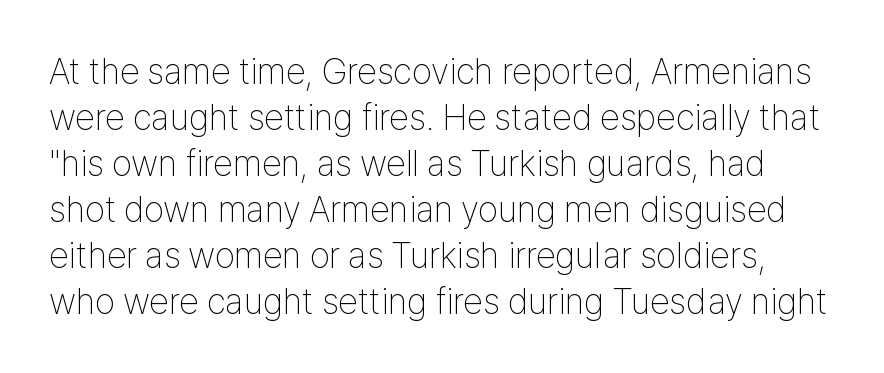
Q: Is the text bold? A: No.
Q: Is the text italic (slanted)? A: No, it is upright.
Q: Is the typeface a serif or a sans-serif typeface? A: Sans-serif.
Q: Is the text underlined? A: No.
Q: Is the spacing between letters normal or unusually wide? A: Normal.
Q: Is the spacing between lines tight, normal or loose? A: Normal.
Q: Width (condensed, normal, or wide)? A: Condensed.
Q: Stroke contrast? A: Low.
Q: x-height? A: Medium.
Q: Monospaced? A: No.
